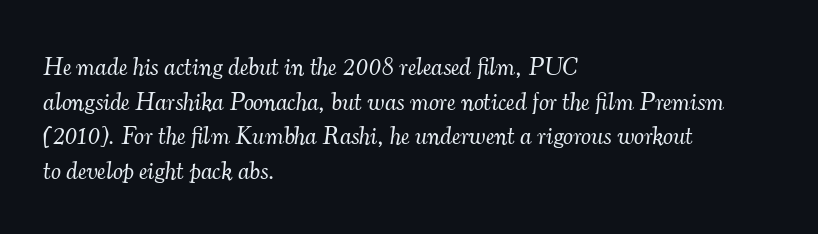
{"italic": "yes", "lean": "right", "slant_degrees": 7, "bold": "no", "underline": "no", "align": "left", "line_spacing": "normal", "line_spacing_ratio": 1.39, "letter_spacing": "normal", "letter_spacing_em": 0.0, "glyph_px": 25}
